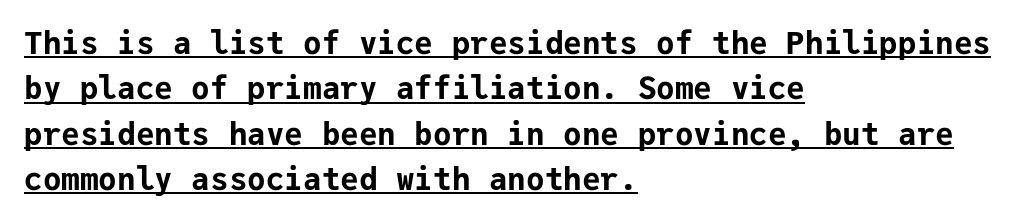
Think of a typewriter: that constant character pitch is what you see here. The specimen reads as upright at a glance. The text was rendered using a sans face with plain stroke endings. Does a line run under the words? Yes, clearly. The passage shown is emphatically bold.
